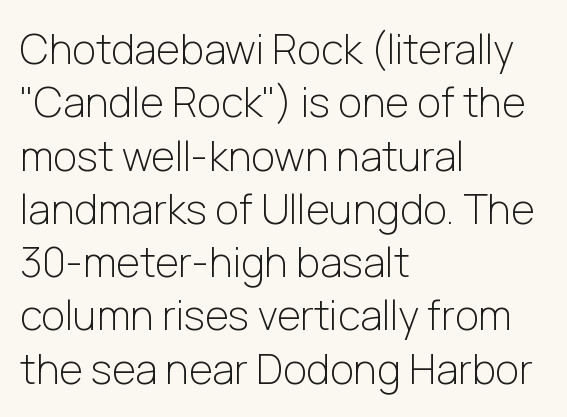
Q: Is the text bold? A: No.
Q: Is the text italic (slanted)? A: No, it is upright.
Q: Is the typeface a serif or a sans-serif typeface? A: Sans-serif.
Q: Is the text underlined? A: No.
Q: How is the paragraph aligned? A: Left-aligned.
Q: Is the spacing between letters normal or unusually wide? A: Normal.
Q: Is the spacing between lines tight, normal or loose? A: Normal.
Q: Width (condensed, normal, or wide)? A: Normal.
Q: Stroke contrast? A: Low.
Q: x-height? A: Medium.
Q: Monospaced? A: No.
